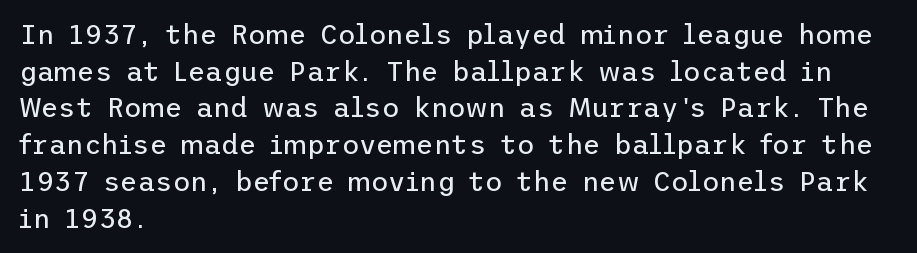
Reading down the block, your eye returns to a fixed left position each line. Do the letters lean? They stand straight. The strip under each line holds only bare page. Bold? No — there's no thickening of the strokes. Line spacing here is normal. Glyph-to-glyph distance matches everyday printed text.
